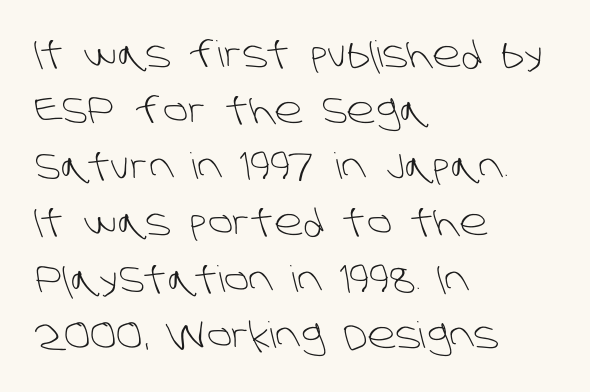
{"serif": "no", "bold": "no", "weight": "light", "width": "normal", "stroke_contrast": "low", "x_height": "large", "monospaced": "no", "underline": "no", "align": "left", "line_spacing": "normal", "line_spacing_ratio": 1.56, "letter_spacing": "normal", "letter_spacing_em": 0.0, "glyph_px": 36}
